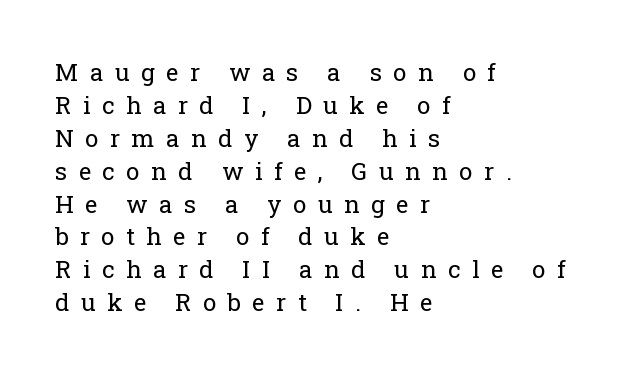
{"italic": "no", "bold": "no", "underline": "no", "align": "left", "line_spacing": "normal", "line_spacing_ratio": 1.37, "letter_spacing": "wide", "letter_spacing_em": 0.48, "glyph_px": 24}
